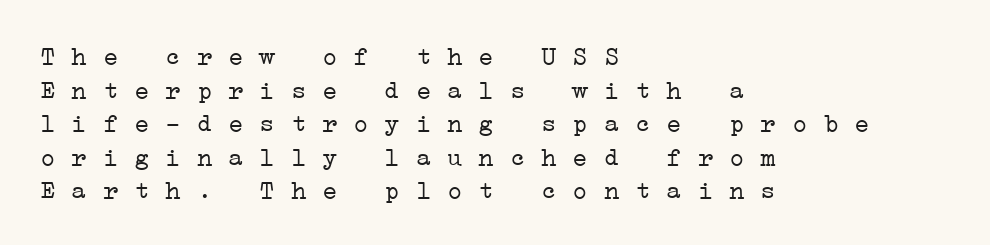
{"bold": "no", "underline": "no", "align": "left", "line_spacing": "normal", "line_spacing_ratio": 1.29, "letter_spacing": "normal", "letter_spacing_em": 0.0, "glyph_px": 26}
